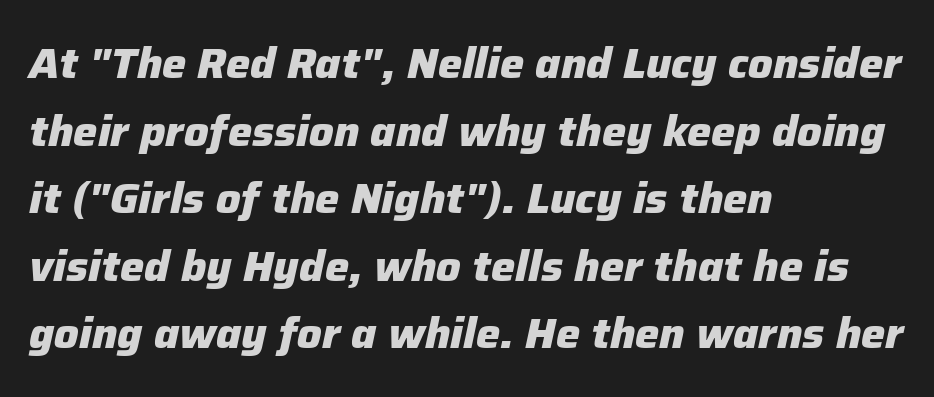
The image shows 43 px heavy type, italic (leaning right); set left-aligned, normal line spacing (1.57x), normal letter spacing, not underlined; low stroke contrast and a medium x-height.
